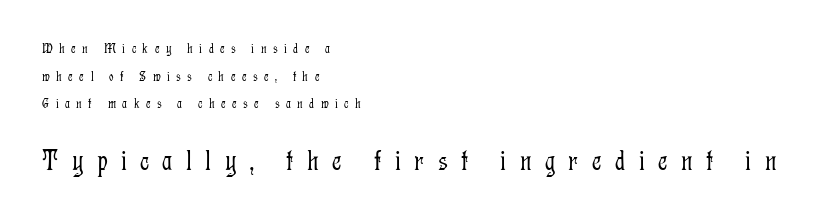
Reading down the block, your eye returns to a fixed left position each line. The rendering uses natural spacing where letterforms have individual widths. Tracking value appears strongly positive — letters spread wide. Letters rest on an invisible, unmarked baseline. Every character sits straight up, as roman type does. Stems here are at most as thick as an everyday book face.
